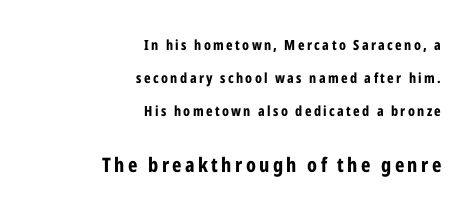
A clean baseline with only descenders dipping below it. Top chunk: small. Bottom chunk: large. The letters stand upright; this is a roman face. The typesetting leans heavy: a genuine bold. Successive baselines arrive slowly, with a big drop between each.
